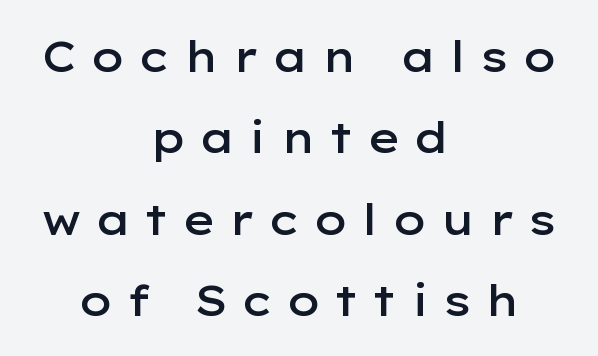
Every character sits straight up, as roman type does. The letters advance in unequal steps, a hallmark of proportional type. The rendering inserts visible extra space after every character. Just letters on the line, the space beneath them empty. The text block is weighted toward neither margin, spreading evenly from the middle.
